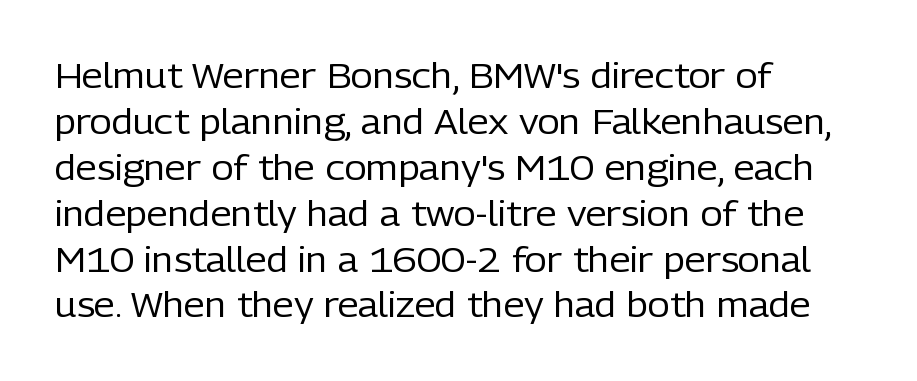
Q: Is the text bold? A: No.
Q: Is the text italic (slanted)? A: No, it is upright.
Q: Is the typeface a serif or a sans-serif typeface? A: Sans-serif.
Q: Is the text underlined? A: No.
Q: How is the paragraph aligned? A: Left-aligned.
Q: Is the spacing between letters normal or unusually wide? A: Normal.
Q: Is the spacing between lines tight, normal or loose? A: Normal.
Q: Width (condensed, normal, or wide)? A: Normal.
Q: Stroke contrast? A: Low.
Q: x-height? A: Medium.
Q: Monospaced? A: No.
